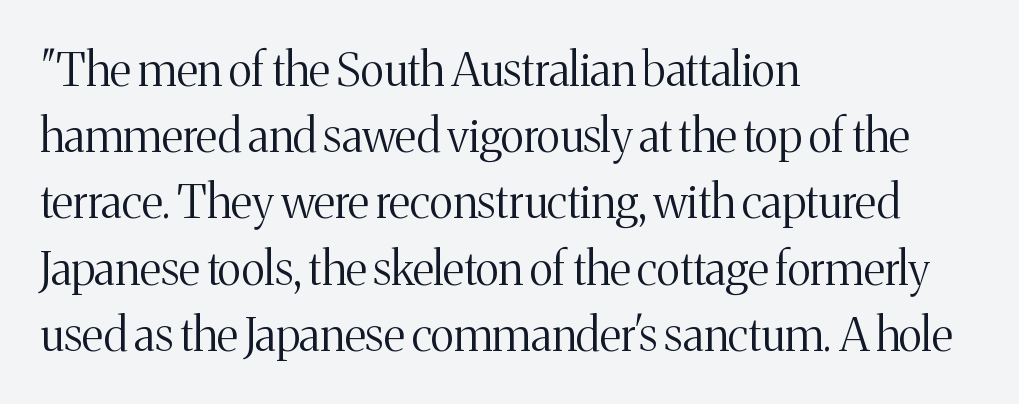
Q: Is the text bold? A: No.
Q: Is the text italic (slanted)? A: No, it is upright.
Q: Is the typeface a serif or a sans-serif typeface? A: Serif.
Q: Is the text underlined? A: No.
Q: How is the paragraph aligned? A: Left-aligned.
Q: Is the spacing between letters normal or unusually wide? A: Normal.
Q: Is the spacing between lines tight, normal or loose? A: Normal.
Q: Width (condensed, normal, or wide)? A: Normal.
Q: Stroke contrast? A: Medium.
Q: x-height? A: Medium.
Q: Monospaced? A: No.
